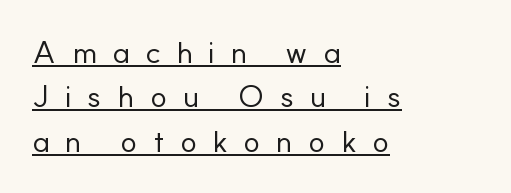
Q: Is the text bold? A: No.
Q: Is the text italic (slanted)? A: No, it is upright.
Q: Is the typeface a serif or a sans-serif typeface? A: Sans-serif.
Q: Is the text underlined? A: Yes.
Q: How is the paragraph aligned? A: Left-aligned.
Q: Is the spacing between letters normal or unusually wide? A: Unusually wide.
Q: Is the spacing between lines tight, normal or loose? A: Normal.
Q: Width (condensed, normal, or wide)? A: Normal.
Q: Stroke contrast? A: Low.
Q: x-height? A: Small.
Q: Monospaced? A: No.
